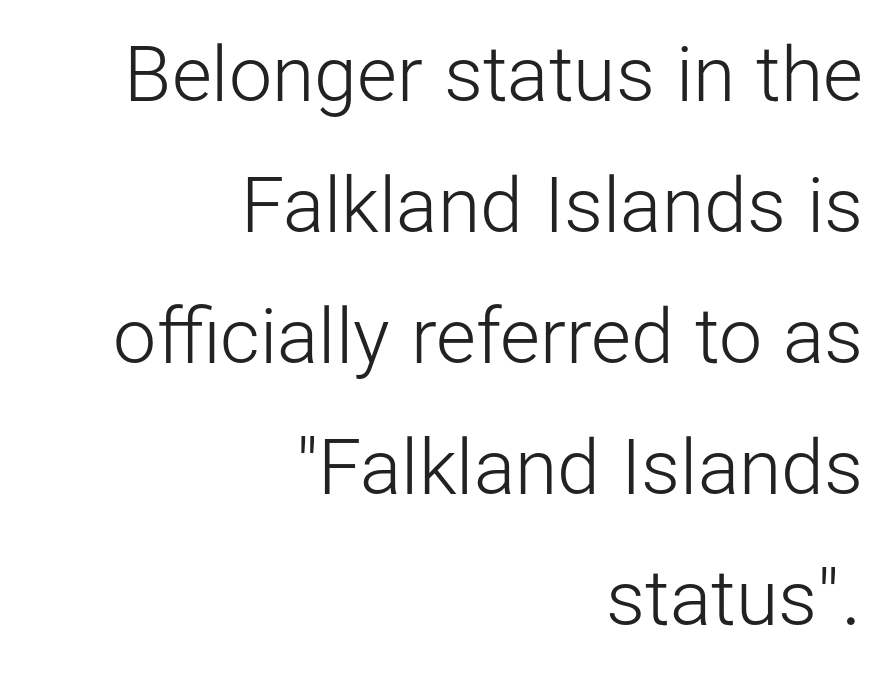
Nobody drew a line under any word here. The rag falls on the left side of this text block. Think standard paragraph weight, or any step lighter than that. You could not count columns in this text — the font is proportionally spaced. Posture: straight, roman, zero tilt. Line spacing here is normal.
